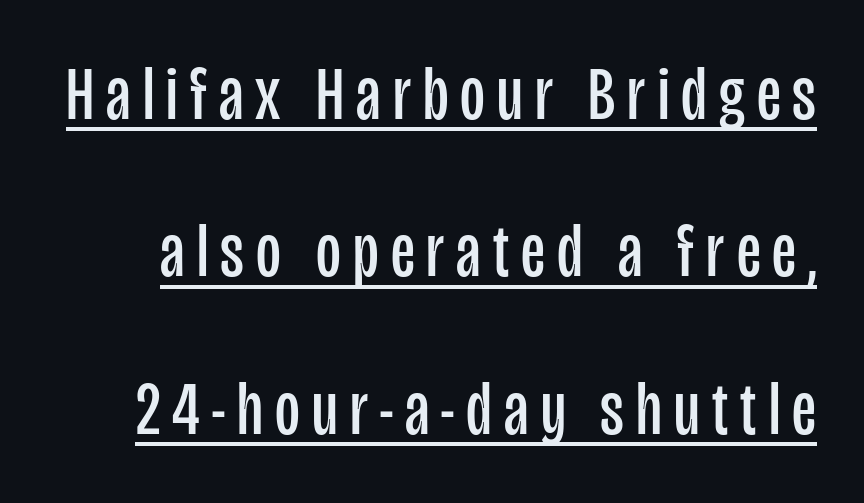
Designer's note — italics off, roman on. Reading down the column, the eye jumps a long way to each next line. Each letter keeps its own natural width here, so spacing adapts to shape. The letterforms sit at book weight or below. Check where the strokes stop: nothing finishes them off — pure sans. A continuous stroke trails under the words, as in a hyperlink.
